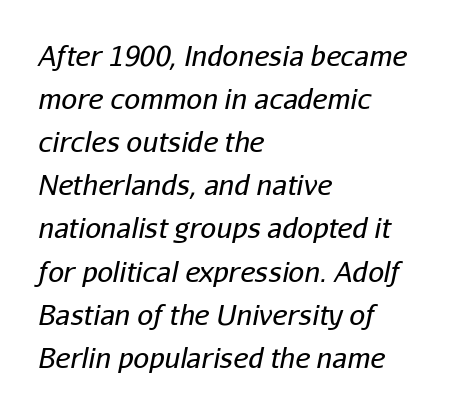
Q: Is the text bold? A: No.
Q: Is the text italic (slanted)? A: Yes, it leans right by about 11 degrees.
Q: Is the text underlined? A: No.
Q: How is the paragraph aligned? A: Left-aligned.
Q: Is the spacing between letters normal or unusually wide? A: Normal.
Q: Is the spacing between lines tight, normal or loose? A: Normal.
Q: Width (condensed, normal, or wide)? A: Normal.
Q: Stroke contrast? A: Low.
Q: x-height? A: Medium.
Q: Monospaced? A: No.
